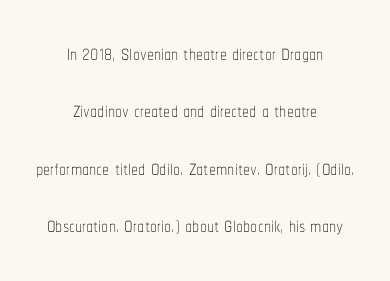
This rendering features lettering with no underline. The letterforms sit shoulder to shoulder at normal distance. The specimen reads as upright at a glance. A centered setting, common on invitations and titles, is used for this passage. Baseline-to-baseline distance is far greater than the letter height. Vertical stems look standard width or narrower in stroke.
